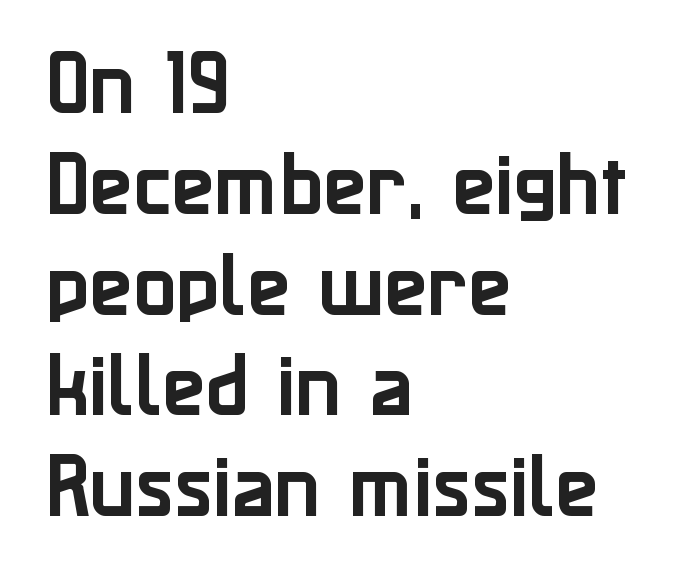
Q: Is the text italic (slanted)? A: No, it is upright.
Q: Is the typeface a serif or a sans-serif typeface? A: Sans-serif.
Q: Is the text underlined? A: No.
Q: How is the paragraph aligned? A: Left-aligned.
Q: Is the spacing between letters normal or unusually wide? A: Normal.
Q: Is the spacing between lines tight, normal or loose? A: Normal.
Q: Width (condensed, normal, or wide)? A: Normal.
Q: Stroke contrast? A: Low.
Q: x-height? A: Medium.
Q: Monospaced? A: No.
